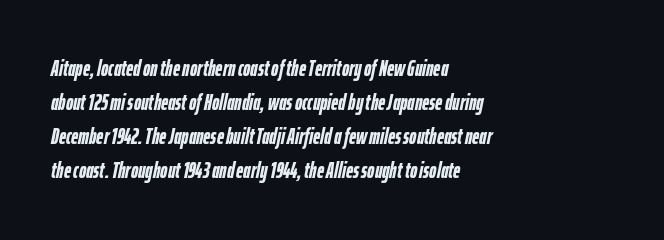
The image shows 22 px bold type, italic (leaning right); set left-aligned, normal line spacing (1.55x), normal letter spacing, not underlined.
